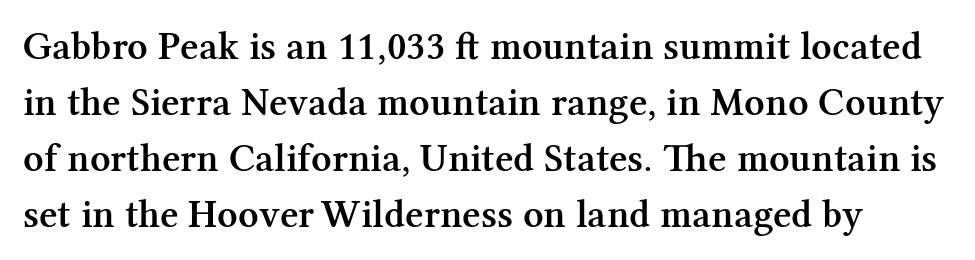
Typesetter's note: demi weight, one step under bold. Regular leading. The zone under the glyphs is completely vacant. There is no visible air inserted between adjacent glyphs.
